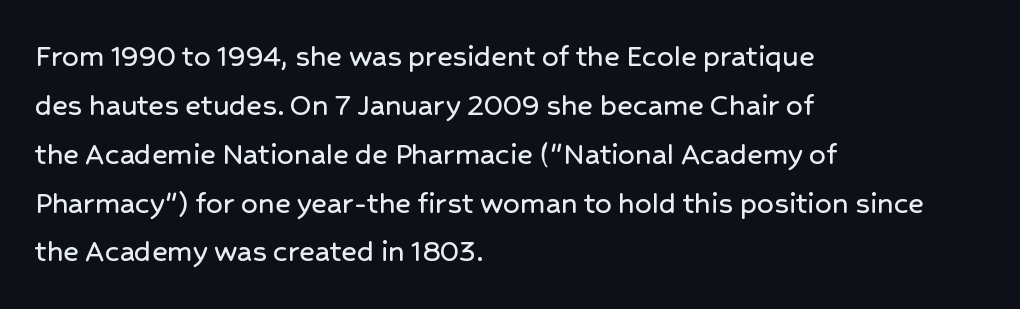
Q: Is the text italic (slanted)? A: No, it is upright.
Q: Is the typeface a serif or a sans-serif typeface? A: Sans-serif.
Q: Is the text underlined? A: No.
Q: How is the paragraph aligned? A: Left-aligned.
Q: Is the spacing between letters normal or unusually wide? A: Normal.
Q: Is the spacing between lines tight, normal or loose? A: Normal.
Q: Width (condensed, normal, or wide)? A: Normal.
Q: Stroke contrast? A: Low.
Q: x-height? A: Medium.
Q: Monospaced? A: No.
